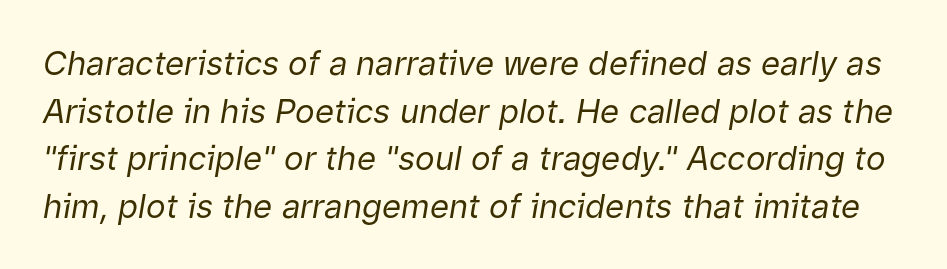
The rendering uses natural spacing where letterforms have individual widths. The typesetting does not lean heavy: it is not bold. A bare baseline throughout the passage. The face used here has a pronounced slope to its letters. Standard letterfit; no display-style spreading of the glyphs.
